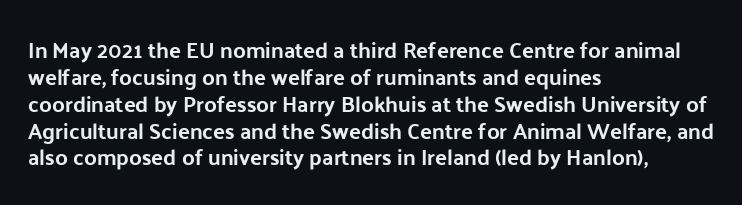
Q: Is the text bold? A: Yes.
Q: Is the text italic (slanted)? A: No, it is upright.
Q: Is the text underlined? A: No.
Q: How is the paragraph aligned? A: Left-aligned.
Q: Is the spacing between letters normal or unusually wide? A: Normal.
